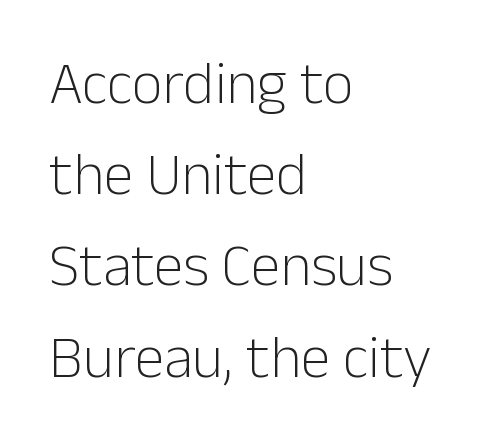
The specimen omits any rule beneath the text block's lines. Notice how the passage keeps a crisp vertical edge on the left only. To sum up the face: it is a sans, with no serifs. The tracking reads as untouched default to a designer's eye. Nope, not italic — everything's standing straight.
